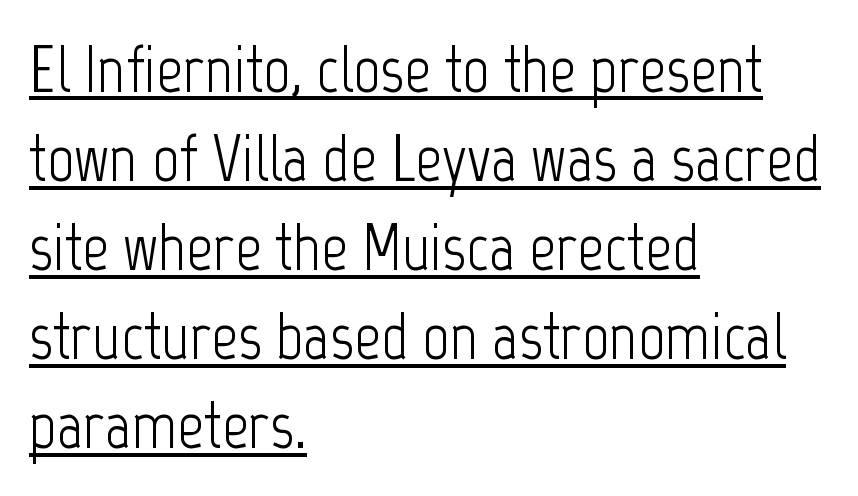
The image shows 66 px light, condensed sans-serif type, upright; set left-aligned, normal line spacing (1.35x), normal letter spacing, underlined; low stroke contrast and a medium x-height.
